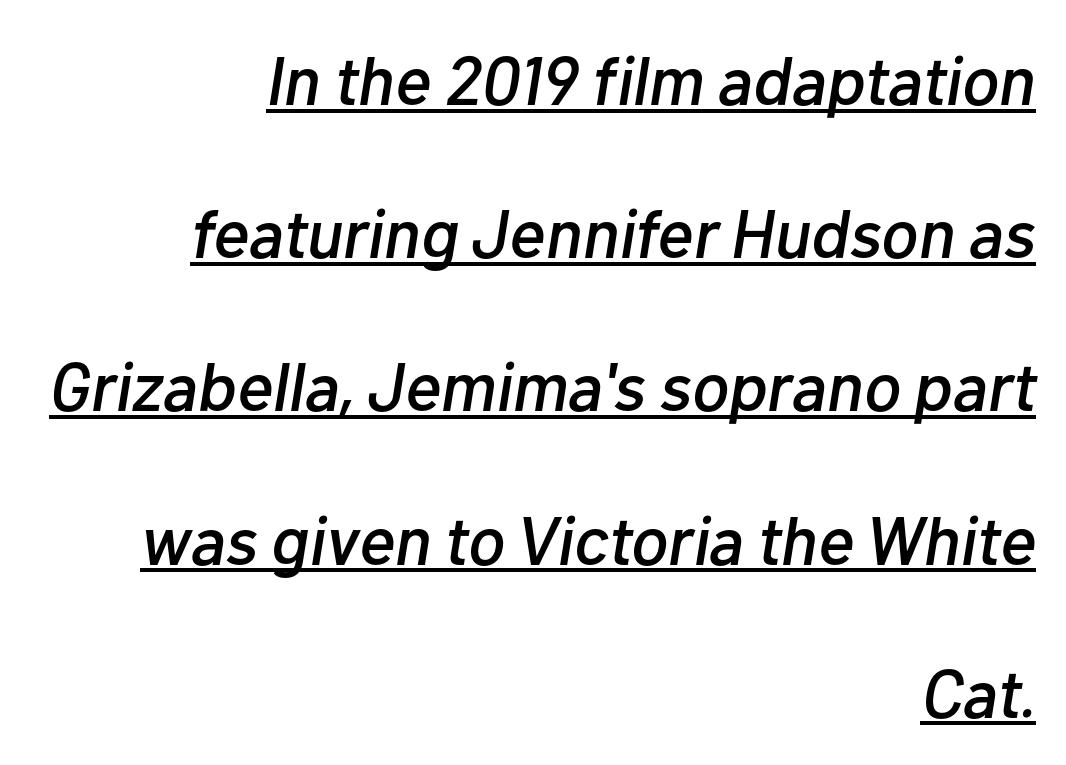
Q: Is the text italic (slanted)? A: Yes, it leans right by about 10 degrees.
Q: Is the text underlined? A: Yes.
Q: How is the paragraph aligned? A: Right-aligned.
Q: Is the spacing between letters normal or unusually wide? A: Normal.
Q: Is the spacing between lines tight, normal or loose? A: Loose.
Q: Width (condensed, normal, or wide)? A: Normal.
Q: Stroke contrast? A: Low.
Q: x-height? A: Medium.
Q: Monospaced? A: No.
